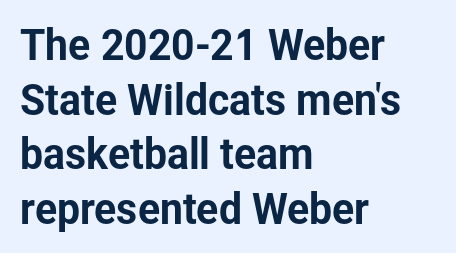
This is the regular roman posture of the typeface. This rendering uses left alignment, leaving the right contour irregular. The string is rendered with underlining switched off. Are there feet on the stems? There aren't — it's a sans. The letterforms sit shoulder to shoulder at normal distance.
